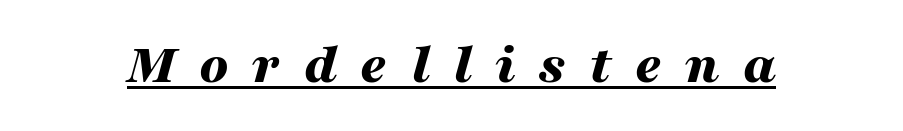
The image shows 57 px bold, wide type, italic (leaning right); set unusually wide letter spacing (+0.41 em), underlined; medium stroke contrast and a medium x-height.
